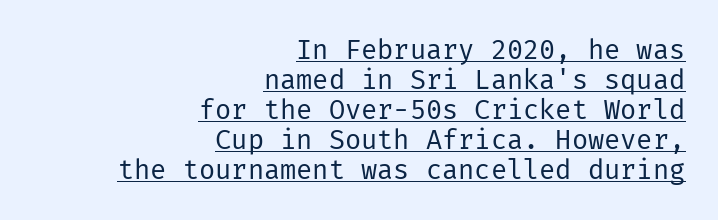
The glyphs are accompanied by a horizontal stroke just below them. The letterforms sit at book weight or below. Does the lettering tilt? It doesn't — this is upright. Honestly, the rows look squashed on top of each other.
